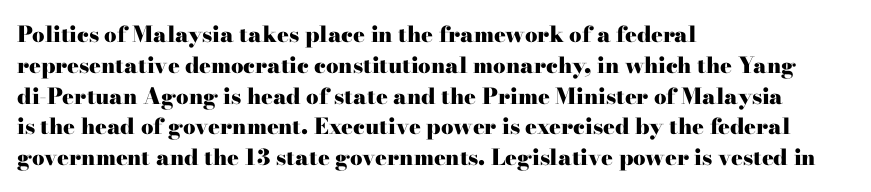
No italicization has been applied; the sample stays upright. The line-height multiplier appears to be the usual default. The face used here has the dense, thick strokes of a bold. Clear beneath every line of the passage. Each word holds together tightly as a unit, with standard inter-letter gaps. The typesetter chose a ragged-right arrangement here.
